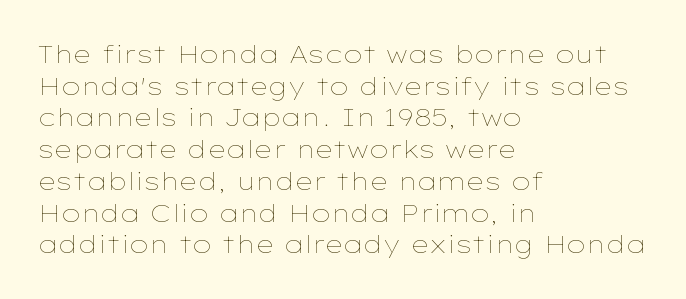
Q: Is the text bold? A: No.
Q: Is the text italic (slanted)? A: No, it is upright.
Q: Is the text underlined? A: No.
Q: How is the paragraph aligned? A: Left-aligned.
Q: Is the spacing between letters normal or unusually wide? A: Normal.
Q: Is the spacing between lines tight, normal or loose? A: Normal.
